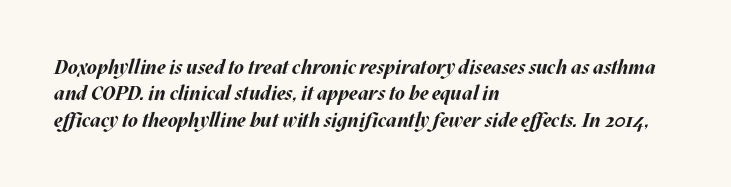
Q: Is the text bold? A: Yes.
Q: Is the text italic (slanted)? A: Yes, it leans right by about 17 degrees.
Q: Is the text underlined? A: No.
Q: How is the paragraph aligned? A: Left-aligned.
Q: Is the spacing between letters normal or unusually wide? A: Normal.
Q: Is the spacing between lines tight, normal or loose? A: Normal.
